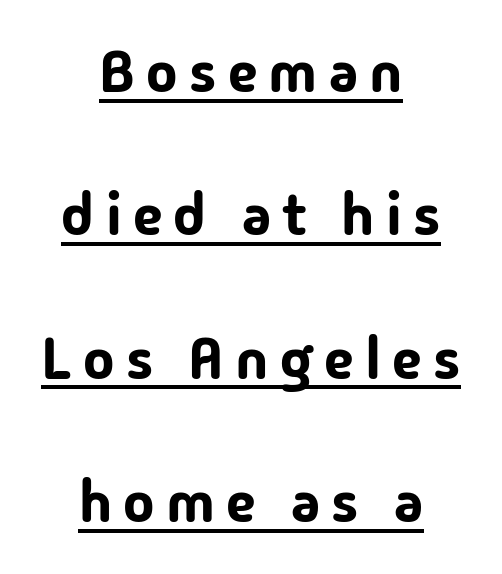
{"serif": "no", "italic": "no", "width": "normal", "stroke_contrast": "low", "x_height": "medium", "monospaced": "no", "underline": "yes", "align": "center", "line_spacing": "loose", "line_spacing_ratio": 2.43, "glyph_px": 59}
